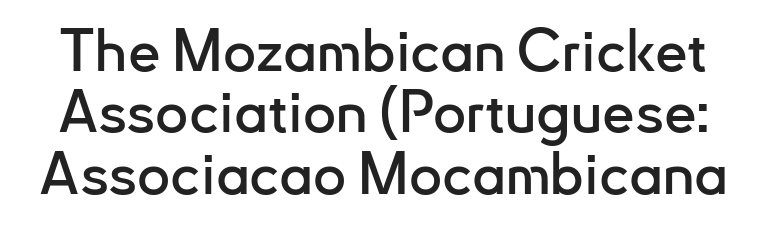
Typographically, this falls in the sans-serif category. Posture: upright roman. A bare baseline throughout the passage. The space between consecutive lines is stingy. The rendering uses natural spacing where letterforms have individual widths.
